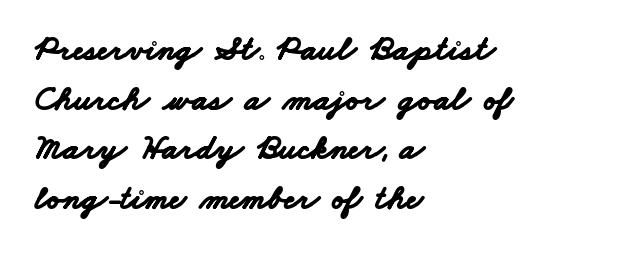
{"serif": "no", "bold": "yes", "weight": "bold", "width": "wide", "stroke_contrast": "low", "x_height": "small", "monospaced": "no", "underline": "no", "align": "left", "line_spacing": "normal", "line_spacing_ratio": 1.42, "letter_spacing": "normal", "letter_spacing_em": 0.0, "glyph_px": 35}
